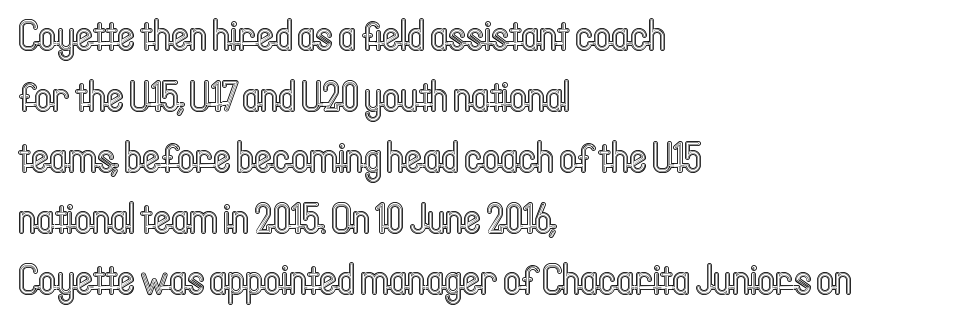
Normally led — the rows are evenly, conventionally spaced. Does the lettering tilt? It doesn't — this is upright. Decoration check: the copy has no underline. The rendering uses natural spacing where letterforms have individual widths. These lines stack with their left ends in a neat column.
